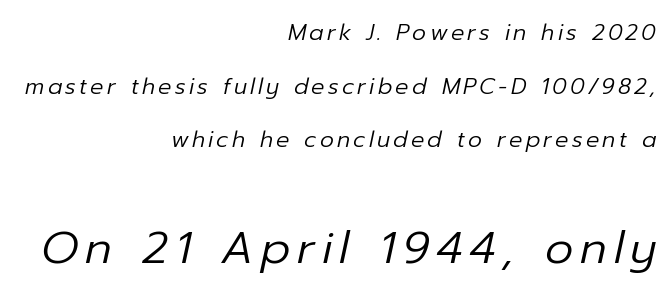
{"italic": "yes", "lean": "right", "slant_degrees": 12, "bold": "no", "weight": "regular", "width": "normal", "stroke_contrast": "low", "x_height": "medium", "monospaced": "no", "underline": "no", "align": "right", "line_spacing": "loose", "line_spacing_ratio": 2.44, "larger_block": "second", "size_ratio": 2.05, "glyph_px": 45}
